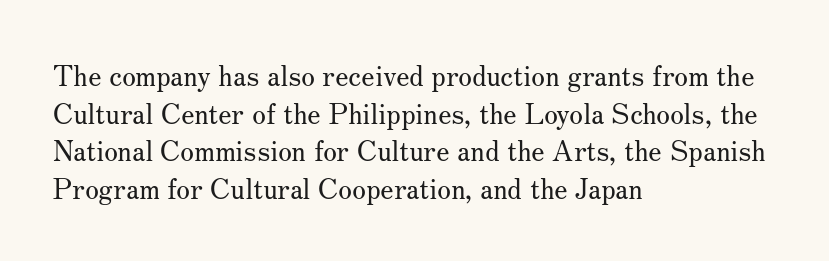
Q: Is the text bold? A: No.
Q: Is the text italic (slanted)? A: No, it is upright.
Q: Is the typeface a serif or a sans-serif typeface? A: Serif.
Q: Is the text underlined? A: No.
Q: How is the paragraph aligned? A: Left-aligned.
Q: Is the spacing between letters normal or unusually wide? A: Normal.
Q: Is the spacing between lines tight, normal or loose? A: Normal.
Q: Width (condensed, normal, or wide)? A: Normal.
Q: Stroke contrast? A: Medium.
Q: x-height? A: Small.
Q: Monospaced? A: No.
